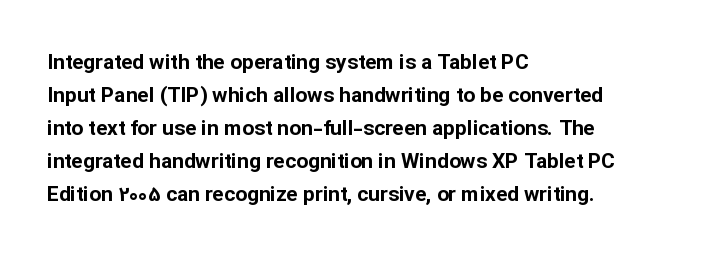
The image shows 21 px bold type, upright; set left-aligned, normal line spacing (1.57x), normal letter spacing, not underlined.
